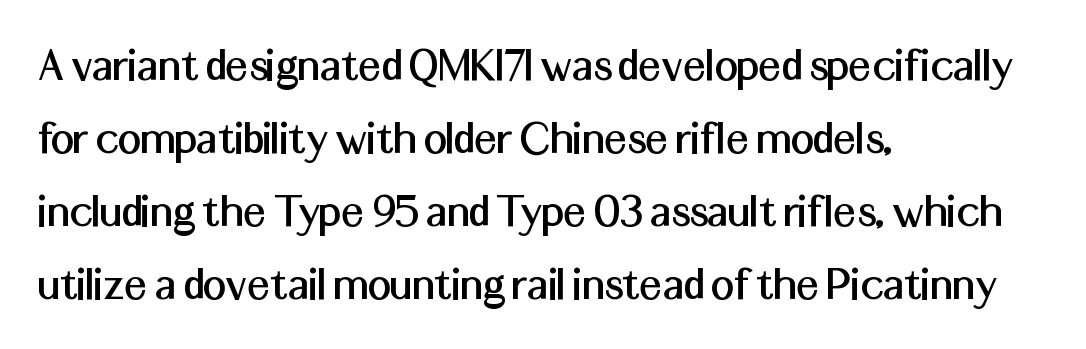
The letters carry no serifs — their stems end cleanly without finishing strokes. The gap between lines stays unmarked. This is the regular roman posture of the typeface. The space between consecutive lines is moderate. Think of a printed novel: that variable character pitch is what you see here. Inter-character spacing is left at the font's built-in metrics.
